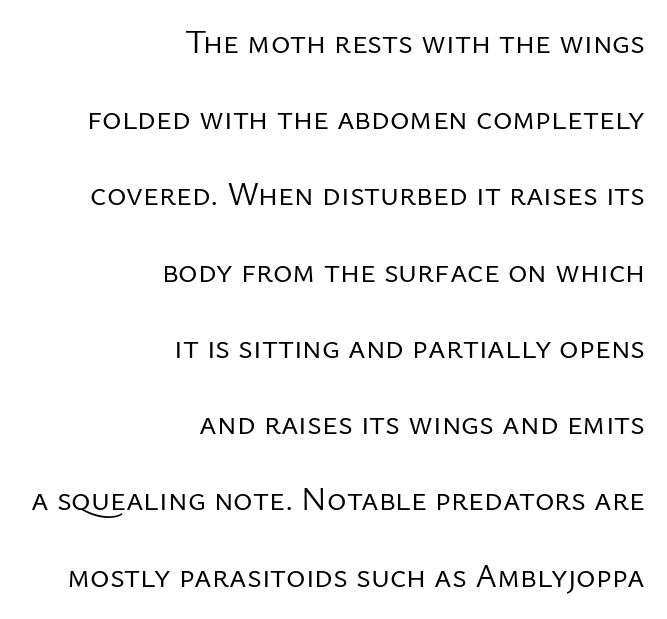
The paragraph shown leans on its right margin. The font's upright variant was chosen for this text. The strip under each line holds only bare page. Nothing unusual about the tracking: characters are spaced as the font intends. Loosely led — the rows are spread out.
